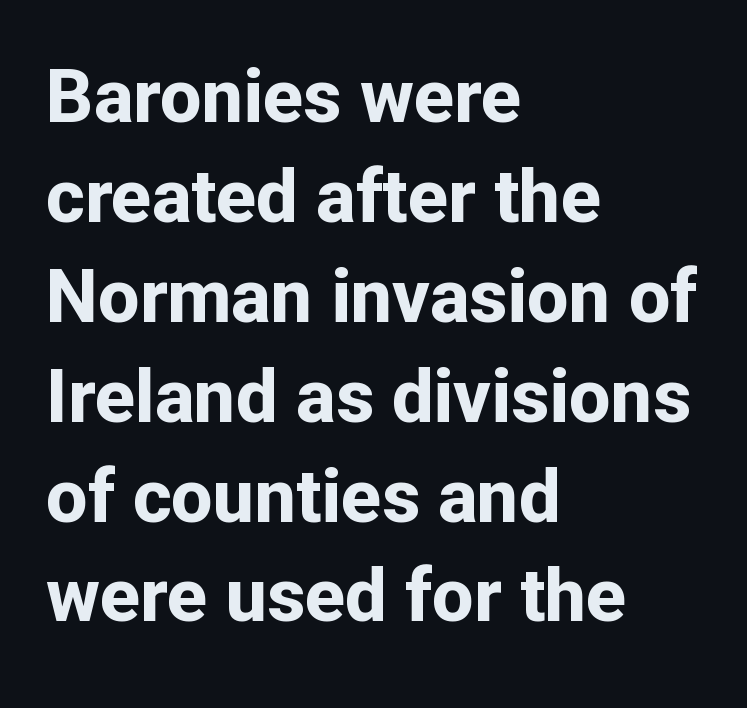
The image shows 74 px bold sans-serif type, upright; set left-aligned, normal line spacing (1.35x), normal letter spacing, not underlined; low stroke contrast and a medium x-height.
